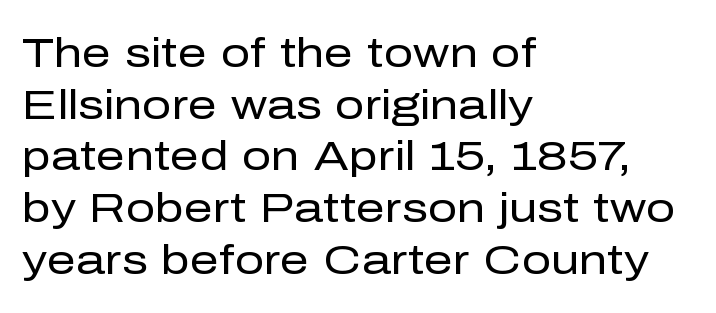
Q: Is the text bold? A: No.
Q: Is the text italic (slanted)? A: No, it is upright.
Q: Is the typeface a serif or a sans-serif typeface? A: Sans-serif.
Q: Is the text underlined? A: No.
Q: How is the paragraph aligned? A: Left-aligned.
Q: Is the spacing between letters normal or unusually wide? A: Normal.
Q: Is the spacing between lines tight, normal or loose? A: Normal.
Q: Width (condensed, normal, or wide)? A: Normal.
Q: Stroke contrast? A: Low.
Q: x-height? A: Medium.
Q: Monospaced? A: No.
